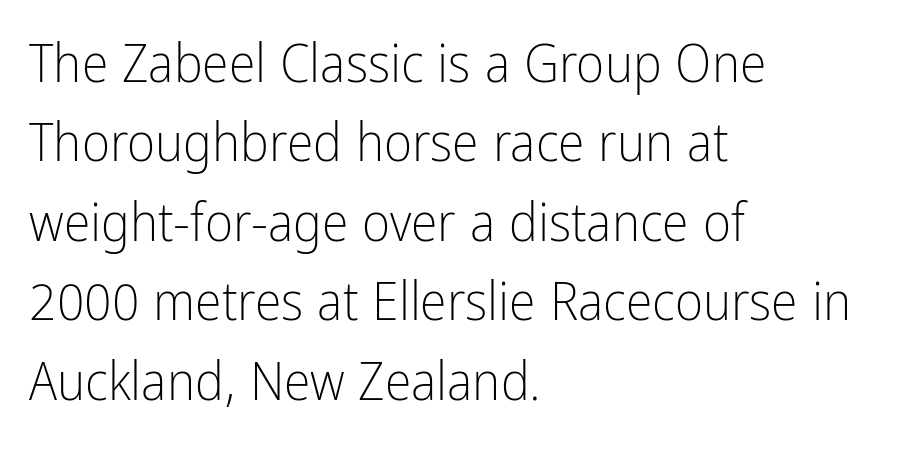
{"serif": "no", "italic": "no", "bold": "no", "weight": "light", "width": "condensed", "stroke_contrast": "low", "x_height": "medium", "monospaced": "no", "underline": "no", "align": "left", "line_spacing": "normal", "line_spacing_ratio": 1.47, "letter_spacing": "normal", "letter_spacing_em": 0.0, "glyph_px": 54}
